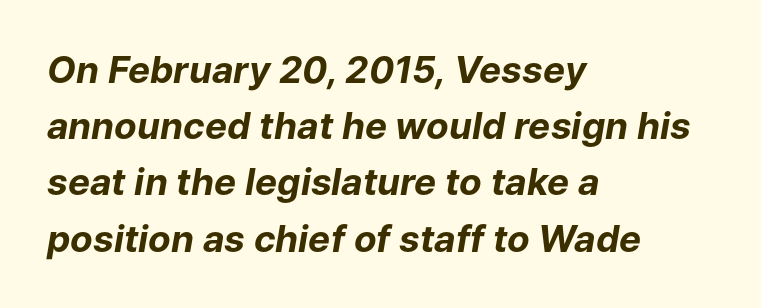
{"italic": "yes", "lean": "right", "slant_degrees": 9, "bold": "yes", "weight": "bold", "width": "normal", "stroke_contrast": "low", "x_height": "medium", "monospaced": "no", "underline": "no", "align": "left", "line_spacing": "normal", "line_spacing_ratio": 1.52, "letter_spacing": "normal", "letter_spacing_em": 0.0, "glyph_px": 37}
